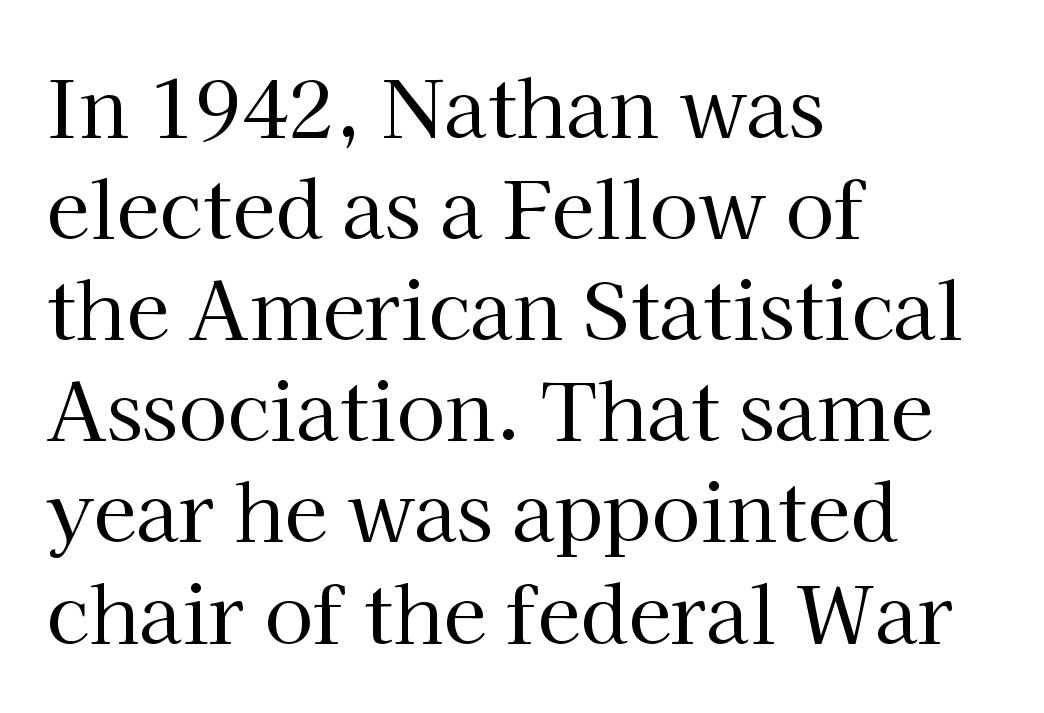
{"serif": "yes", "italic": "no", "bold": "no", "weight": "regular", "width": "normal", "stroke_contrast": "high", "x_height": "medium", "monospaced": "no", "underline": "no", "align": "left", "line_spacing": "normal", "line_spacing_ratio": 1.28, "letter_spacing": "normal", "letter_spacing_em": 0.0, "glyph_px": 79}
